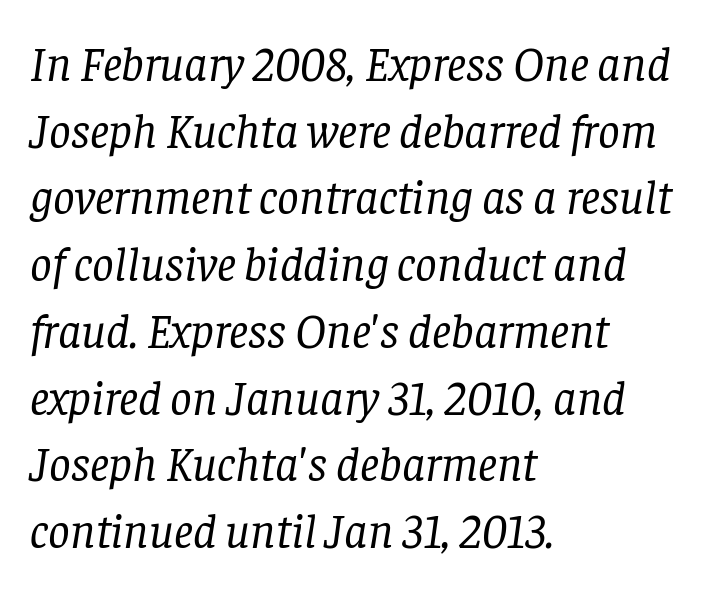
The area under the type is left untouched. Honestly, the row spacing looks completely unremarkable. Think standard paragraph weight, or any step lighter than that. You could not count columns in this text — the font is proportionally spaced.
